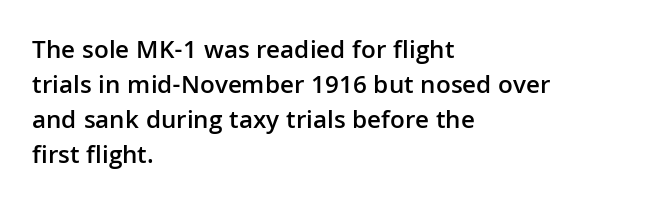
The image shows 26 px text type, upright; set left-aligned, normal line spacing (1.34x), normal letter spacing, not underlined.
